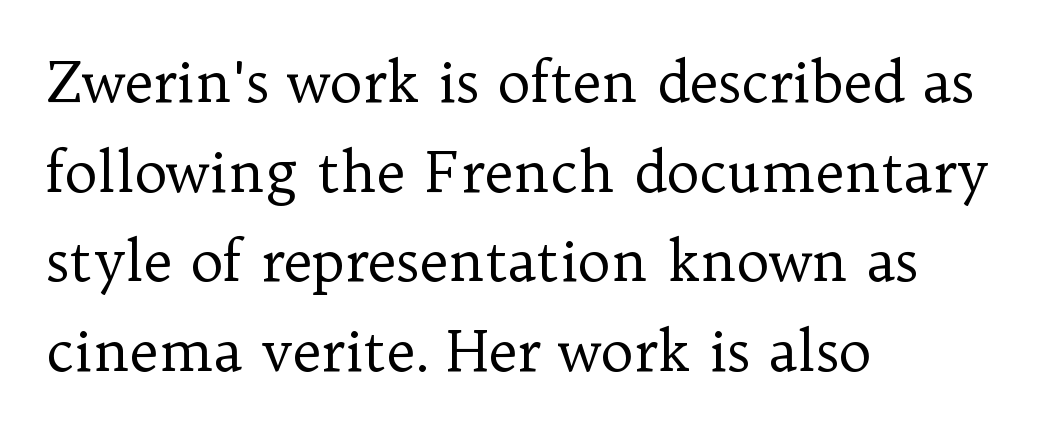
Regarding serifs, this sample has them. Compared with typical paragraphs, the rows here are spaced about the same. No heavy texture on the line: the type isn't bold. Is this a fixed-width face? No — the glyphs have proportional, varying widths. The rendering anchors every line to the left-hand side. Compared with typical body copy, the letter spacing here is the same.
